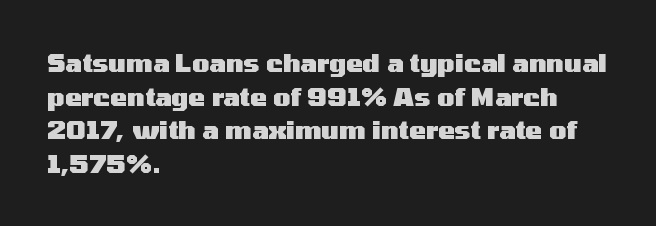
The image shows 25 px bold type, upright; set left-aligned, normal line spacing (1.35x), normal letter spacing, not underlined.
